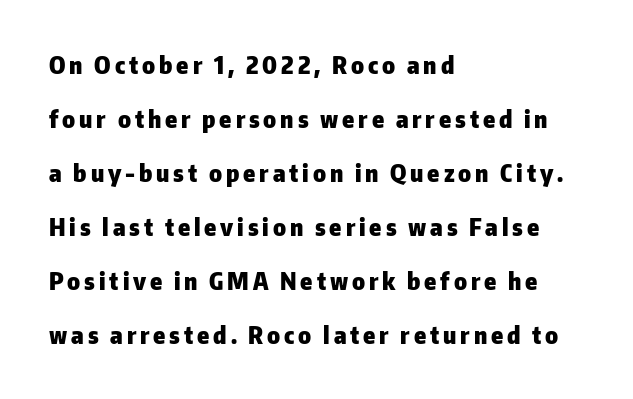
Strong, thick strokes mark this as bold type. Characters remain perfectly vertical along every line. Which margin do the lines hug? The left one — the right edge is uneven. Has an underline been added? It has not.
